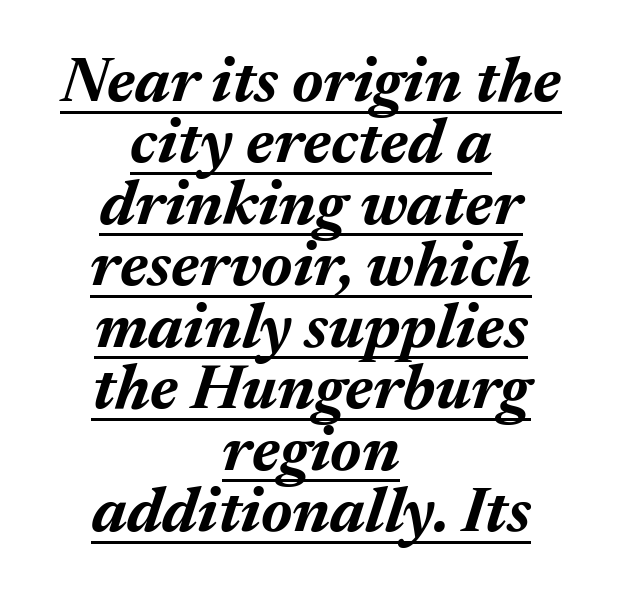
The image shows 64 px bold type, italic (leaning right); set centered, tight line spacing (0.96x), normal letter spacing, underlined; medium stroke contrast and a medium x-height.
